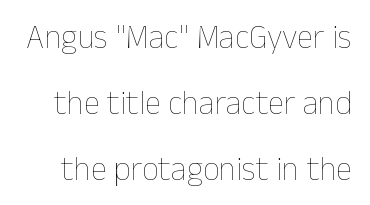
The image shows 33 px thin type, upright; set loose line spacing (2.0x), normal letter spacing, not underlined; low stroke contrast and a medium x-height.
